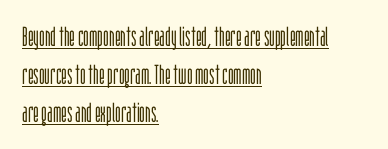
Q: Is the text bold? A: No.
Q: Is the text italic (slanted)? A: No, it is upright.
Q: Is the text underlined? A: Yes.
Q: How is the paragraph aligned? A: Left-aligned.
Q: Is the spacing between letters normal or unusually wide? A: Normal.
Q: Is the spacing between lines tight, normal or loose? A: Normal.
